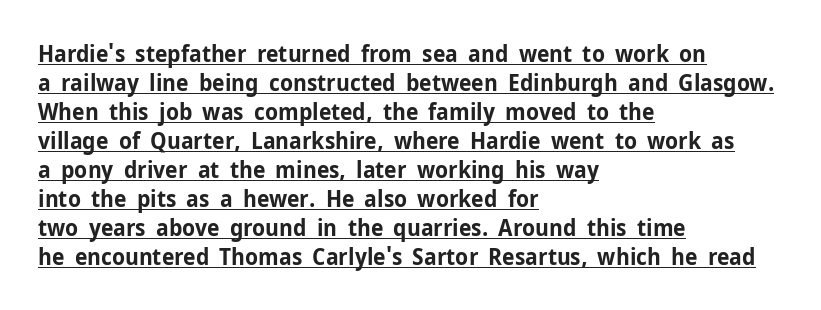
The image shows 23 px bold type, upright; set left-aligned, normal line spacing (1.26x), normal letter spacing, underlined.
